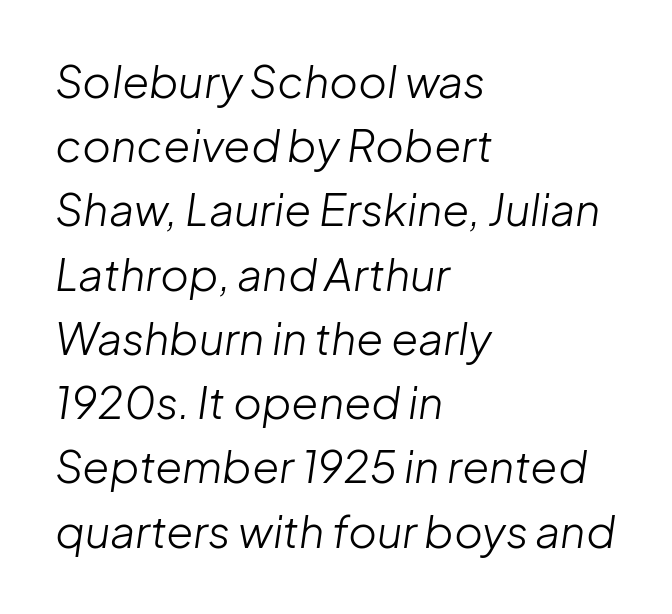
Q: Is the text bold? A: No.
Q: Is the text italic (slanted)? A: Yes, it leans right by about 8 degrees.
Q: Is the text underlined? A: No.
Q: How is the paragraph aligned? A: Left-aligned.
Q: Is the spacing between letters normal or unusually wide? A: Normal.
Q: Is the spacing between lines tight, normal or loose? A: Normal.
Q: Width (condensed, normal, or wide)? A: Normal.
Q: Stroke contrast? A: Low.
Q: x-height? A: Medium.
Q: Monospaced? A: No.
